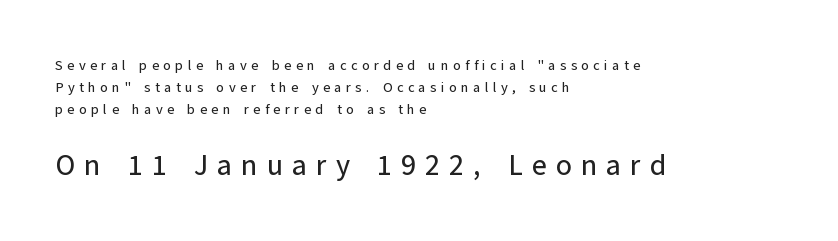
These lines were composed using upright roman letters. Clear beneath every line of the passage. Is the letter spacing exaggerated? Yes — the characters are pushed far apart. The typeface chosen for these lines omits serifs. Here the second block reads like a headline and the first like body copy.
